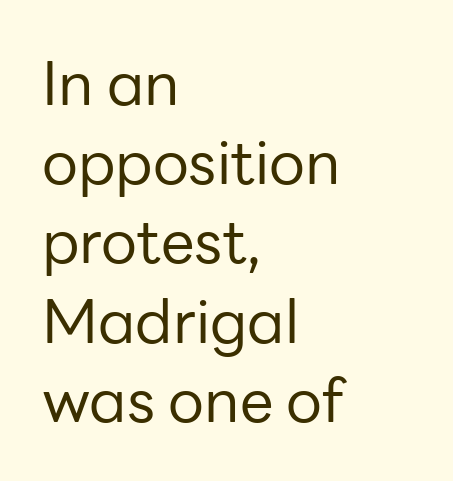
Weight: in the light-to-regular range. Each word holds together tightly as a unit, with standard inter-letter gaps. The text block is weighted toward the left margin, trailing off unevenly rightward. Quick note: not italic, upright.
